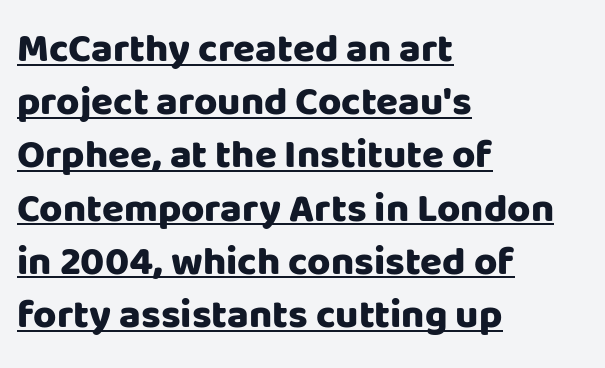
Q: Is the text bold? A: Yes.
Q: Is the text italic (slanted)? A: No, it is upright.
Q: Is the typeface a serif or a sans-serif typeface? A: Sans-serif.
Q: Is the text underlined? A: Yes.
Q: How is the paragraph aligned? A: Left-aligned.
Q: Is the spacing between letters normal or unusually wide? A: Normal.
Q: Is the spacing between lines tight, normal or loose? A: Normal.
Q: Width (condensed, normal, or wide)? A: Normal.
Q: Stroke contrast? A: Low.
Q: x-height? A: Large.
Q: Monospaced? A: No.
